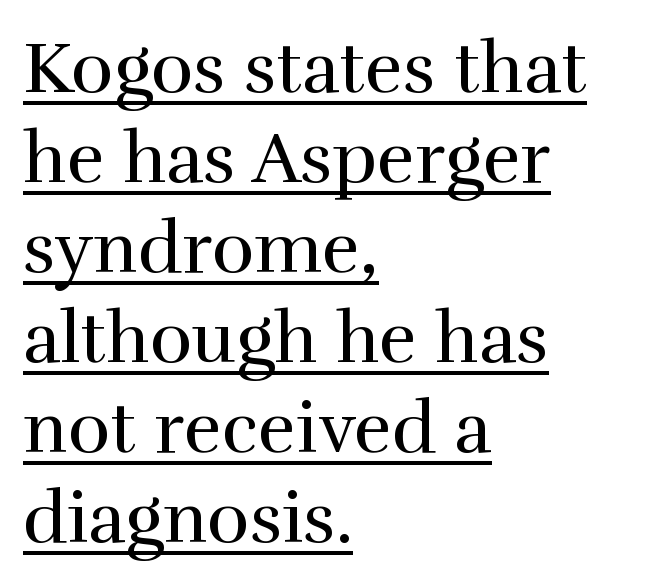
Q: Is the text bold? A: No.
Q: Is the text italic (slanted)? A: No, it is upright.
Q: Is the typeface a serif or a sans-serif typeface? A: Serif.
Q: Is the text underlined? A: Yes.
Q: How is the paragraph aligned? A: Left-aligned.
Q: Is the spacing between letters normal or unusually wide? A: Normal.
Q: Is the spacing between lines tight, normal or loose? A: Normal.
Q: Width (condensed, normal, or wide)? A: Normal.
Q: x-height? A: Medium.
Q: Monospaced? A: No.
